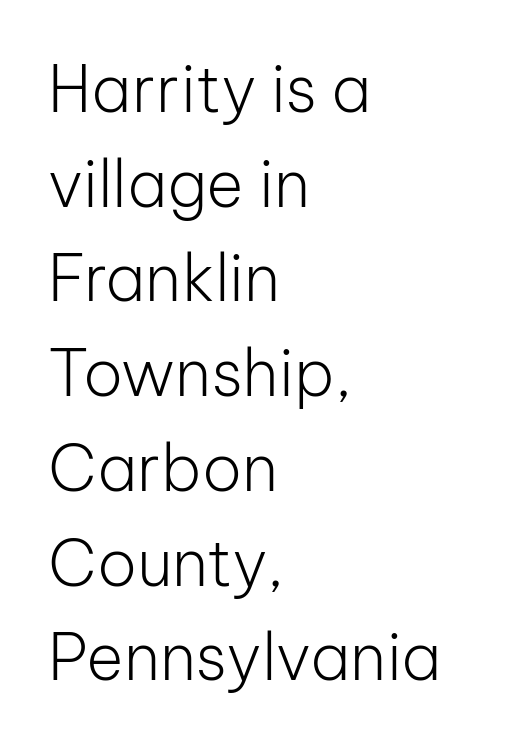
Q: Is the text bold? A: No.
Q: Is the text italic (slanted)? A: No, it is upright.
Q: Is the typeface a serif or a sans-serif typeface? A: Sans-serif.
Q: Is the text underlined? A: No.
Q: How is the paragraph aligned? A: Left-aligned.
Q: Is the spacing between letters normal or unusually wide? A: Normal.
Q: Is the spacing between lines tight, normal or loose? A: Normal.
Q: Width (condensed, normal, or wide)? A: Normal.
Q: Stroke contrast? A: Low.
Q: x-height? A: Medium.
Q: Monospaced? A: No.
